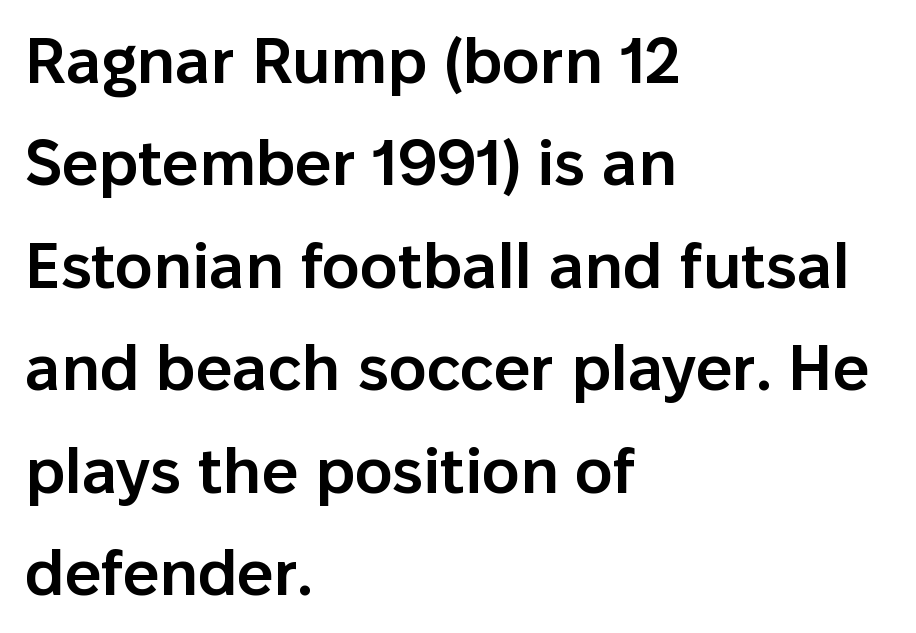
Q: Is the text bold? A: Semi-bold.
Q: Is the text italic (slanted)? A: No, it is upright.
Q: Is the typeface a serif or a sans-serif typeface? A: Sans-serif.
Q: Is the text underlined? A: No.
Q: How is the paragraph aligned? A: Left-aligned.
Q: Is the spacing between letters normal or unusually wide? A: Normal.
Q: Is the spacing between lines tight, normal or loose? A: Normal.
Q: Width (condensed, normal, or wide)? A: Normal.
Q: Stroke contrast? A: Low.
Q: x-height? A: Medium.
Q: Monospaced? A: No.
